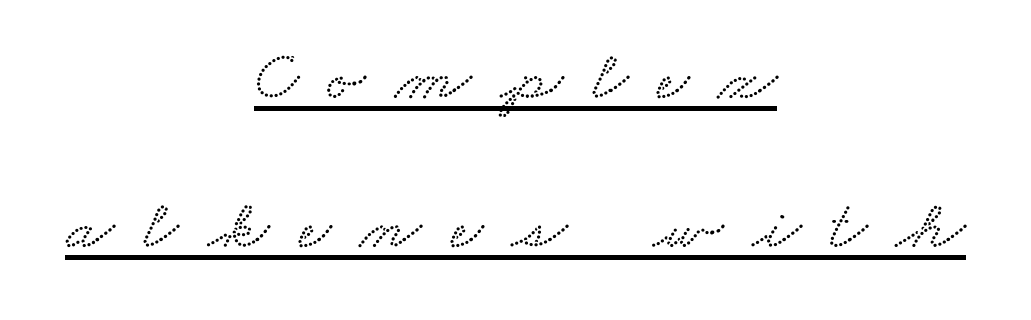
A typesetter would call this proportional, since set widths differ per character. Classification — serif. These lines are centered, leaving both edges ragged. The designer dialed line spacing up above the default. Tracking here is generous; glyphs stand well apart from one another.
